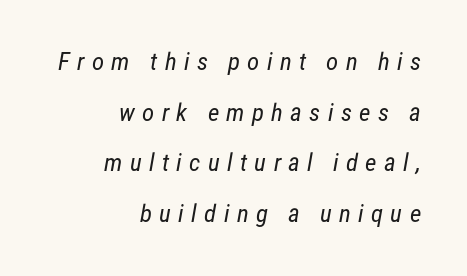
Q: Is the text bold? A: No.
Q: Is the text underlined? A: No.
Q: How is the paragraph aligned? A: Right-aligned.
Q: Is the spacing between letters normal or unusually wide? A: Unusually wide.
Q: Is the spacing between lines tight, normal or loose? A: Loose.
